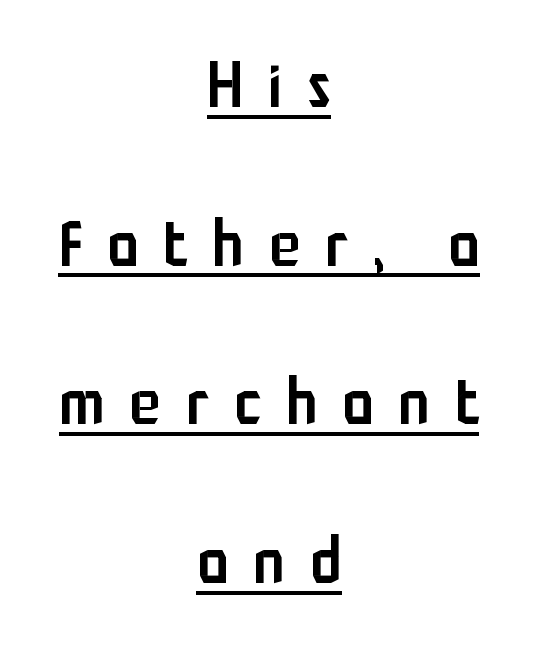
Q: Is the text bold? A: Semi-bold.
Q: Is the text italic (slanted)? A: No, it is upright.
Q: Is the typeface a serif or a sans-serif typeface? A: Sans-serif.
Q: Is the text underlined? A: Yes.
Q: How is the paragraph aligned? A: Centered.
Q: Is the spacing between letters normal or unusually wide? A: Unusually wide.
Q: Is the spacing between lines tight, normal or loose? A: Loose.
Q: Width (condensed, normal, or wide)? A: Condensed.
Q: Stroke contrast? A: Low.
Q: x-height? A: Medium.
Q: Monospaced? A: No.
